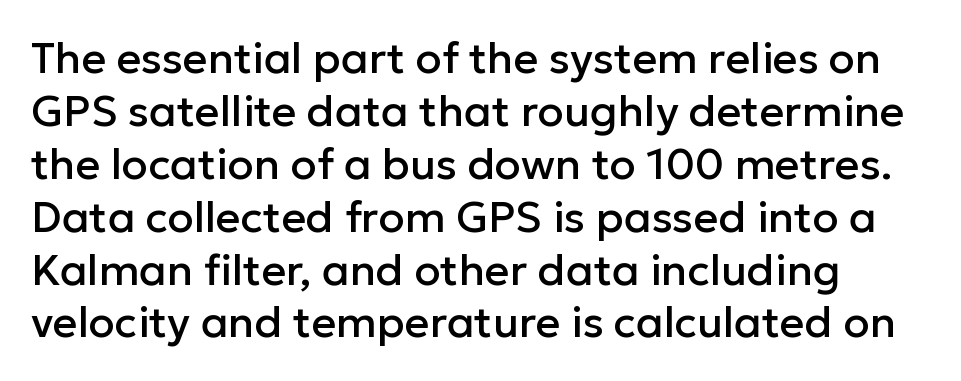
The image shows 43 px sans-serif type, upright; set line spacing 1.23x, normal letter spacing, not underlined; low stroke contrast and a medium x-height.
